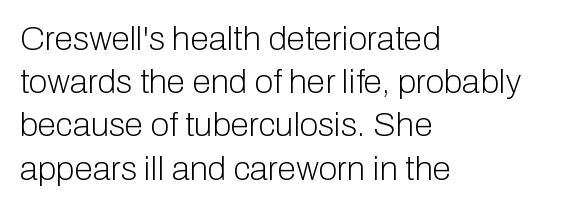
{"serif": "no", "italic": "no", "bold": "no", "weight": "light", "width": "normal", "stroke_contrast": "low", "x_height": "medium", "monospaced": "no", "underline": "no", "align": "left", "line_spacing": "normal", "line_spacing_ratio": 1.27, "letter_spacing": "normal", "letter_spacing_em": 0.0, "glyph_px": 34}
